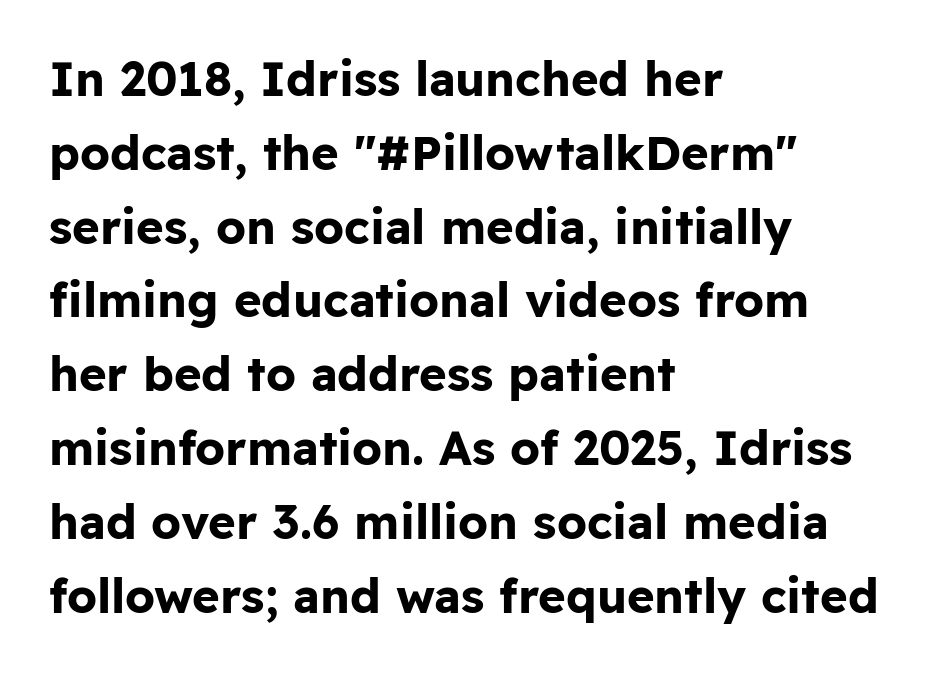
The image shows 47 px bold sans-serif type, upright; set left-aligned, normal line spacing (1.57x), normal letter spacing, not underlined; low stroke contrast and a medium x-height.
